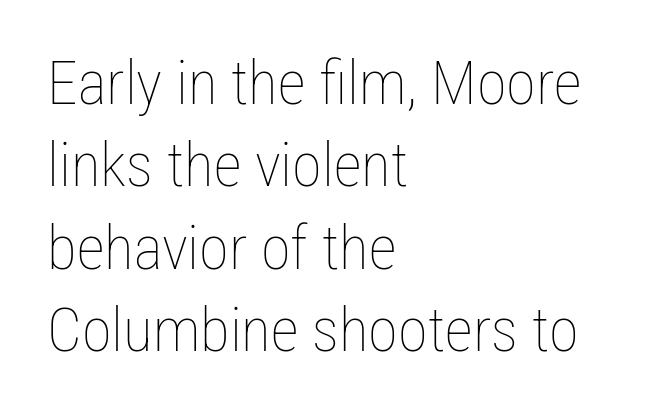
The letters advance in unequal steps, a hallmark of proportional type. One glance says typical: line gaps are just what's usual. Characters follow at the spacing the type designer built in. All the whitespace from short lines collects on the right. Rendered with straight, roman letterforms.
